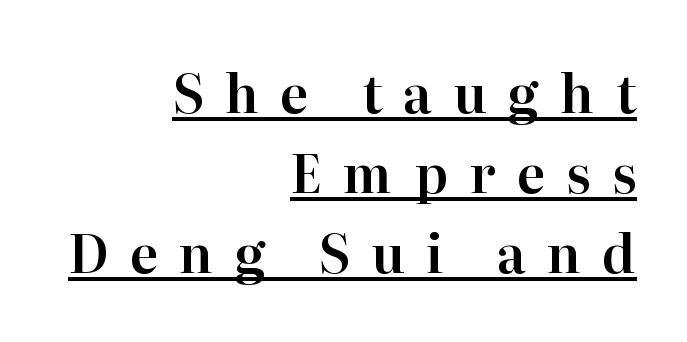
The text was rendered using a seriffed face with decorative stroke endings. This is underlined copy, the kind a proofreader might mark for attention. Posture: upright roman. You could not count columns in this text — the font is proportionally spaced. The passage shown stacks its lines at a standard gap.
